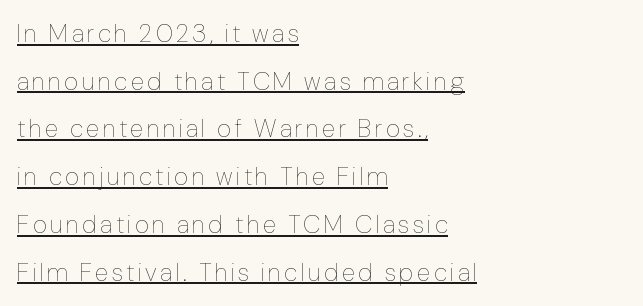
Reading down the column, the eye jumps a long way to each next line. A light-to-regular cut is what we see here. This is the regular roman posture of the typeface. The paragraph has a hard left edge and a soft right edge. Has an underline been added? It has.
